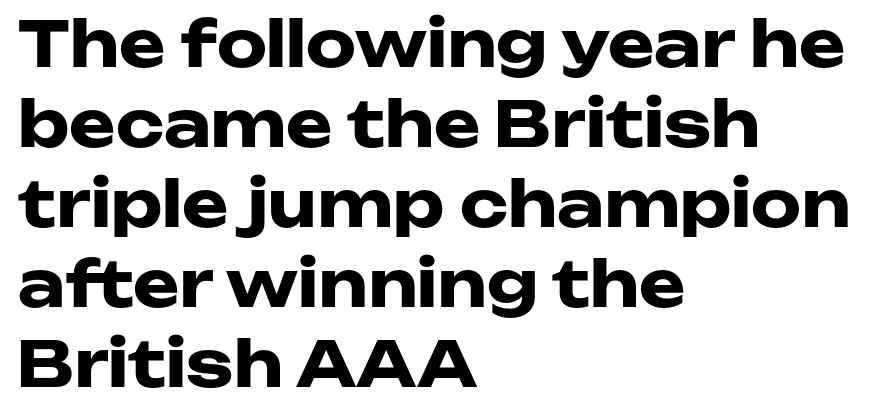
Q: Is the text bold? A: Yes.
Q: Is the text italic (slanted)? A: No, it is upright.
Q: Is the typeface a serif or a sans-serif typeface? A: Sans-serif.
Q: Is the text underlined? A: No.
Q: How is the paragraph aligned? A: Left-aligned.
Q: Is the spacing between letters normal or unusually wide? A: Normal.
Q: Is the spacing between lines tight, normal or loose? A: Normal.
Q: Width (condensed, normal, or wide)? A: Wide.
Q: Stroke contrast? A: Low.
Q: x-height? A: Medium.
Q: Monospaced? A: No.
